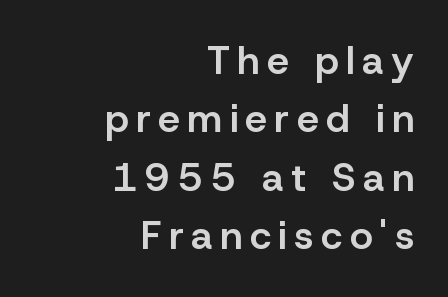
Q: Is the text bold? A: Semi-bold.
Q: Is the text italic (slanted)? A: No, it is upright.
Q: Is the typeface a serif or a sans-serif typeface? A: Sans-serif.
Q: Is the text underlined? A: No.
Q: How is the paragraph aligned? A: Right-aligned.
Q: Is the spacing between lines tight, normal or loose? A: Normal.
Q: Width (condensed, normal, or wide)? A: Normal.
Q: Stroke contrast? A: Low.
Q: x-height? A: Medium.
Q: Monospaced? A: No.
